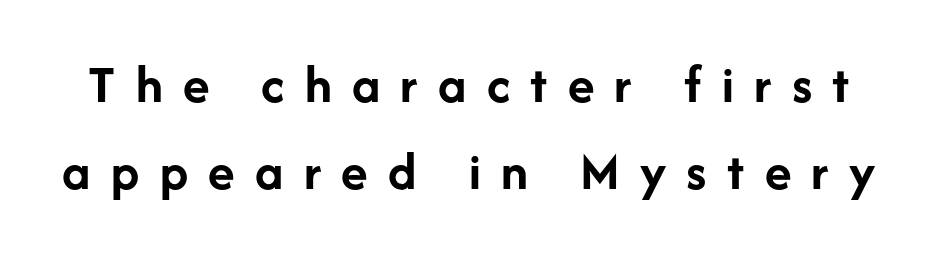
Q: Is the text bold? A: Yes.
Q: Is the text italic (slanted)? A: No, it is upright.
Q: Is the typeface a serif or a sans-serif typeface? A: Sans-serif.
Q: Is the text underlined? A: No.
Q: Is the spacing between letters normal or unusually wide? A: Unusually wide.
Q: Is the spacing between lines tight, normal or loose? A: Normal.
Q: Width (condensed, normal, or wide)? A: Normal.
Q: Stroke contrast? A: Low.
Q: x-height? A: Medium.
Q: Monospaced? A: No.
